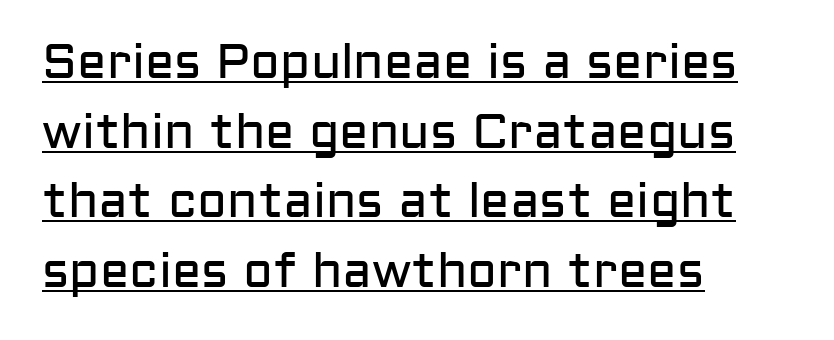
The image shows 49 px regular-weight sans-serif type, upright; set left-aligned, normal line spacing (1.42x), normal letter spacing, underlined; low stroke contrast and a medium x-height.
